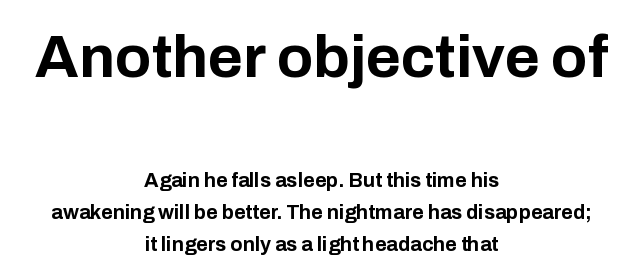
The image shows 60 px bold sans-serif type, upright; set centered, normal line spacing (1.61x), normal letter spacing, not underlined; the first (top) block is 3.0x larger; low stroke contrast and a medium x-height.
